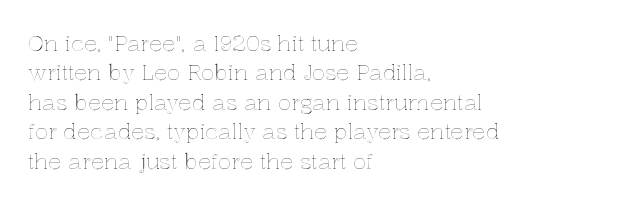
{"italic": "no", "underline": "no", "align": "left", "line_spacing": "normal", "line_spacing_ratio": 1.34, "letter_spacing": "normal", "letter_spacing_em": 0.0, "glyph_px": 22}
